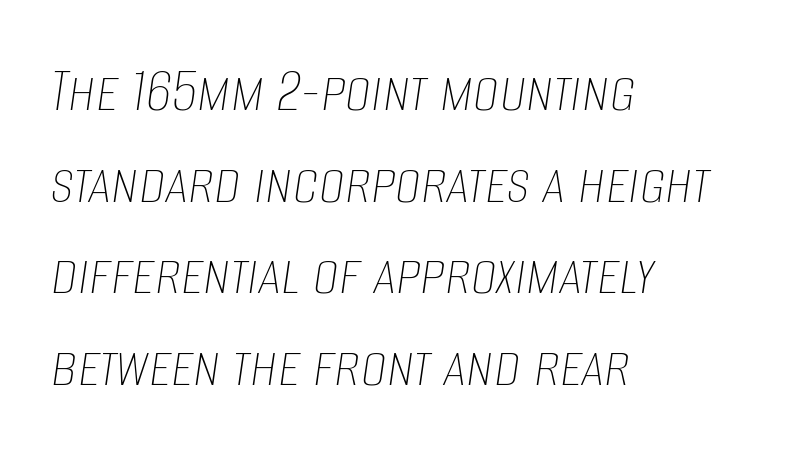
Q: Is the text bold? A: No.
Q: Is the text italic (slanted)? A: Yes, it leans right by about 8 degrees.
Q: Is the text underlined? A: No.
Q: How is the paragraph aligned? A: Left-aligned.
Q: Is the spacing between letters normal or unusually wide? A: Normal.
Q: Is the spacing between lines tight, normal or loose? A: Normal.
Q: Width (condensed, normal, or wide)? A: Condensed.
Q: Stroke contrast? A: Low.
Q: x-height? A: Large.
Q: Monospaced? A: No.
